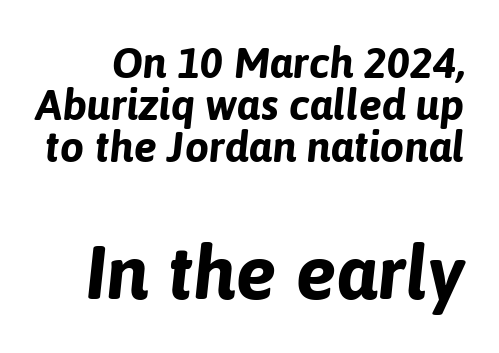
Q: Is the text bold? A: Yes.
Q: Is the text italic (slanted)? A: Yes, it leans right by about 6 degrees.
Q: Is the text underlined? A: No.
Q: Is the spacing between letters normal or unusually wide? A: Normal.
Q: Is the spacing between lines tight, normal or loose? A: Tight.
Q: Which block of text is set in a larger size, the first (top) or the second (bottom)? A: The second (bottom) one.
Q: Width (condensed, normal, or wide)? A: Normal.
Q: Stroke contrast? A: Low.
Q: x-height? A: Medium.
Q: Monospaced? A: No.
